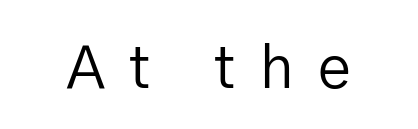
The specimen reads as upright at a glance. How are the letters spaced? Widely, with obvious added tracking. The passage shown is not underscored anywhere. Character widths vary here, with narrow letters taking less room than wide ones. A typesetter would label this face a sans.
